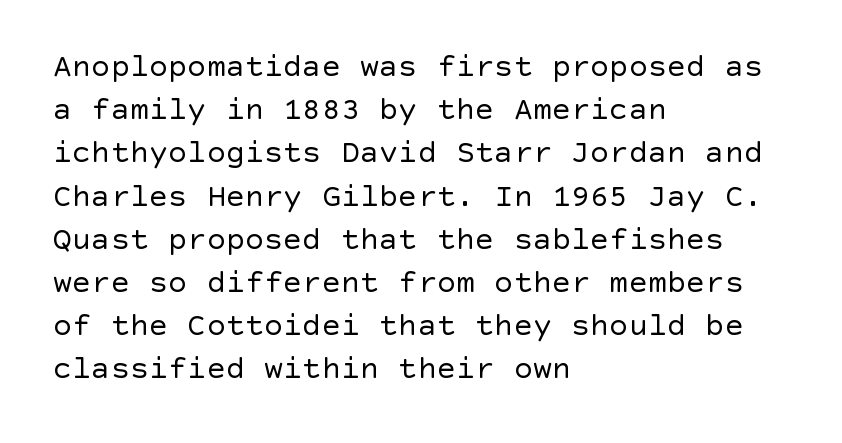
The image shows 32 px regular-weight sans-serif type, upright; set left-aligned, normal line spacing (1.35x), normal letter spacing, not underlined; a large x-height.
